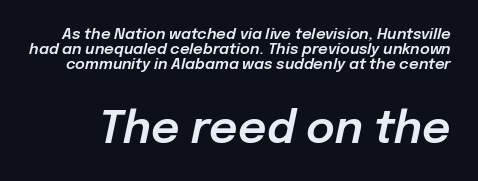
The image shows 44 px text type, italic (leaning right); set tight line spacing (1.01x), normal letter spacing, not underlined; the second (bottom) block is 2.93x larger; low stroke contrast and a medium x-height.
